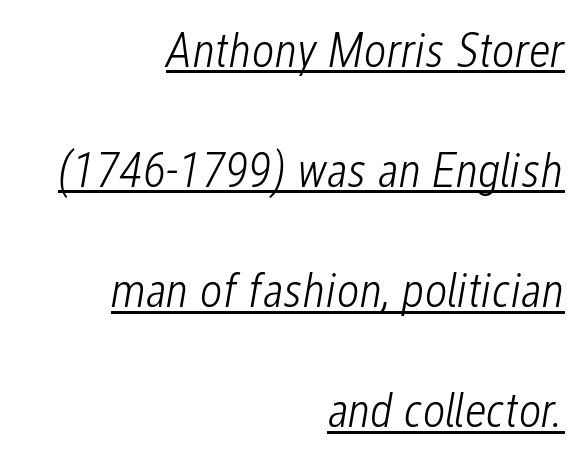
Each new line begins a long way beneath the previous one. The type is set solid horizontally, with unmodified tracking. These lines are rendered in a variable-pitch font. The text carries the slant typical of an italic or oblique font.
